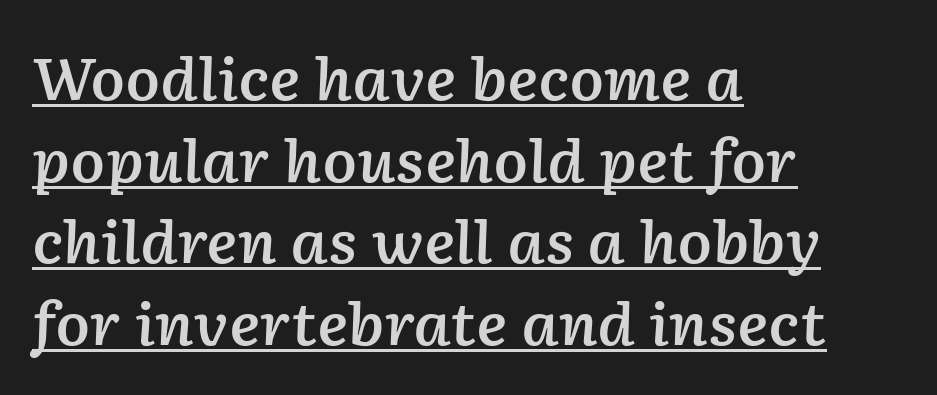
The image shows 57 px semibold type, italic (leaning right); set left-aligned, normal line spacing (1.43x), normal letter spacing, underlined; low stroke contrast and a medium x-height.
